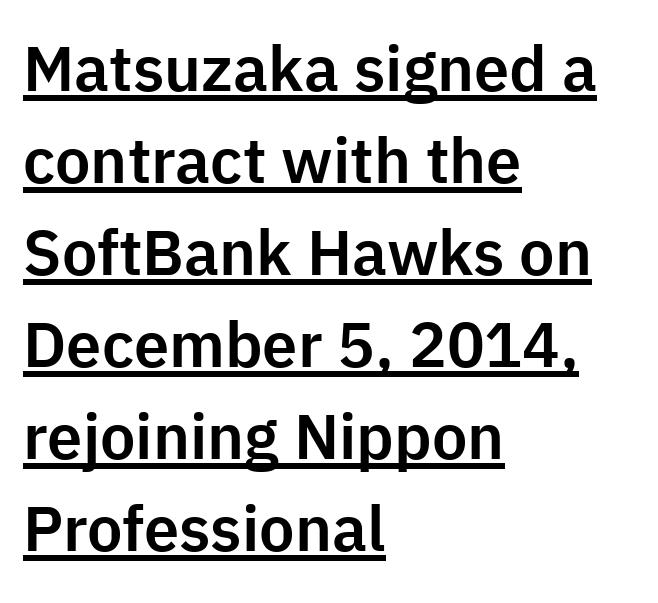
The passage shown is underscored from start to finish. A typesetter would call this proportional, since set widths differ per character. The setting favours the left margin, as ordinary paragraphs usually do. The gaps between neighbouring characters are ordinary and unremarkable.
